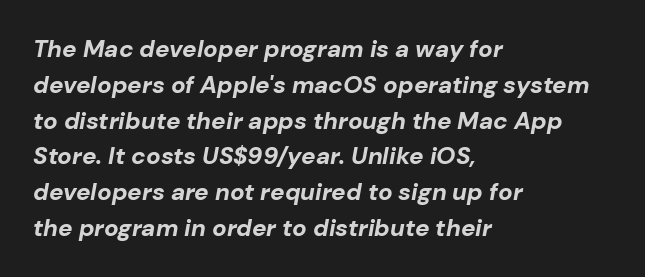
{"italic": "yes", "lean": "right", "slant_degrees": 10, "bold": "yes", "underline": "no", "align": "left", "line_spacing": "normal", "line_spacing_ratio": 1.49, "letter_spacing": "normal", "letter_spacing_em": 0.0, "glyph_px": 24}
